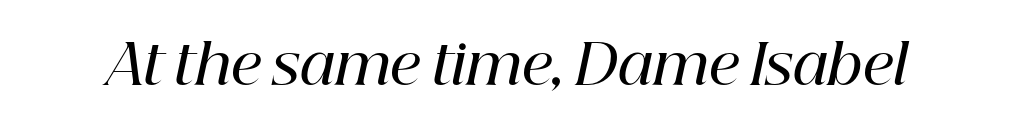
{"serif": "yes", "italic": "yes", "lean": "right", "slant_degrees": 12, "bold": "semi", "weight": "semibold", "width": "normal", "stroke_contrast": "high", "x_height": "medium", "monospaced": "no", "underline": "no", "letter_spacing": "normal", "letter_spacing_em": 0.0, "glyph_px": 55}
